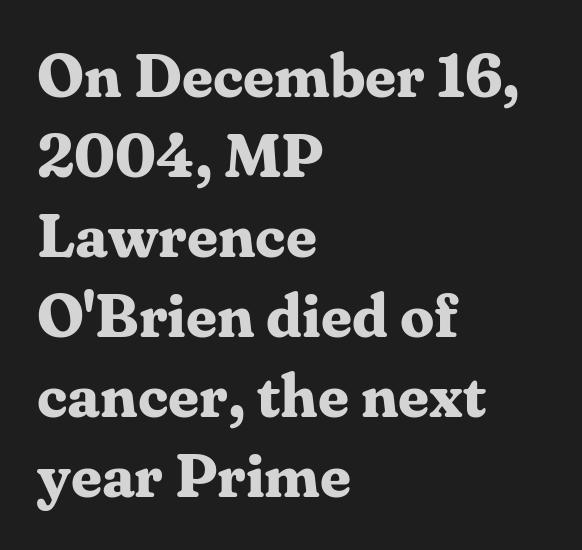
Q: Is the text bold? A: Yes.
Q: Is the text italic (slanted)? A: No, it is upright.
Q: Is the typeface a serif or a sans-serif typeface? A: Serif.
Q: Is the text underlined? A: No.
Q: How is the paragraph aligned? A: Left-aligned.
Q: Is the spacing between letters normal or unusually wide? A: Normal.
Q: Is the spacing between lines tight, normal or loose? A: Normal.
Q: Width (condensed, normal, or wide)? A: Normal.
Q: Stroke contrast? A: Medium.
Q: x-height? A: Medium.
Q: Monospaced? A: No.
